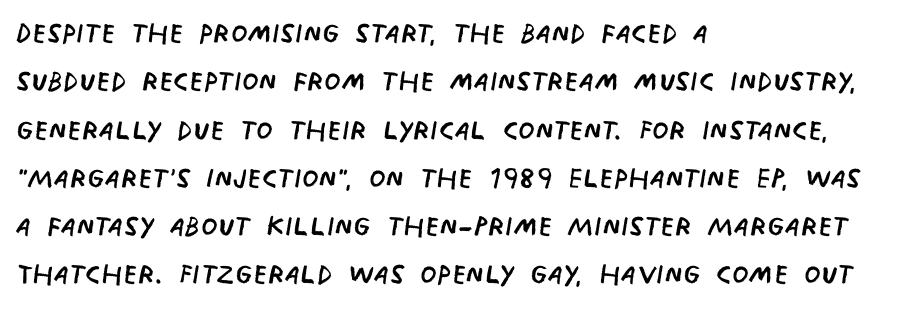
Q: Is the text bold? A: No.
Q: Is the typeface a serif or a sans-serif typeface? A: Sans-serif.
Q: Is the text underlined? A: No.
Q: How is the paragraph aligned? A: Left-aligned.
Q: Is the spacing between letters normal or unusually wide? A: Normal.
Q: Is the spacing between lines tight, normal or loose? A: Normal.
Q: Width (condensed, normal, or wide)? A: Condensed.
Q: Stroke contrast? A: Low.
Q: x-height? A: Large.
Q: Monospaced? A: No.
